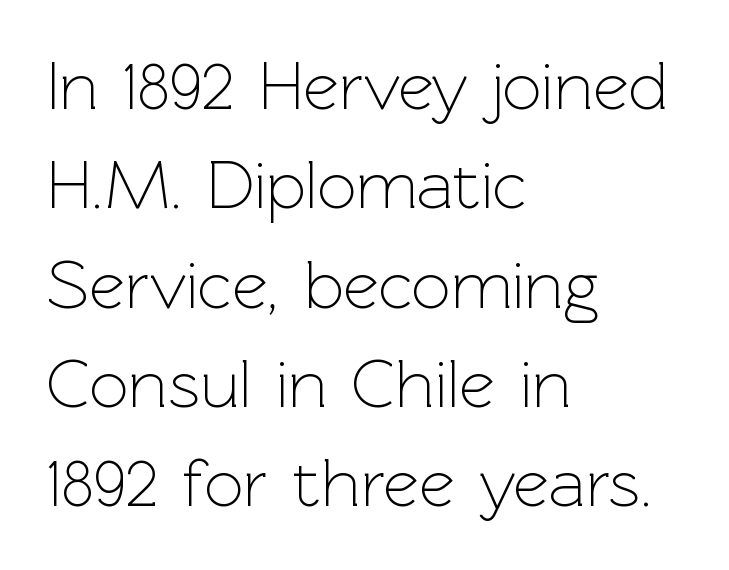
The image shows 69 px light sans-serif type, upright; set left-aligned, normal line spacing (1.44x), normal letter spacing, not underlined; a medium x-height.
